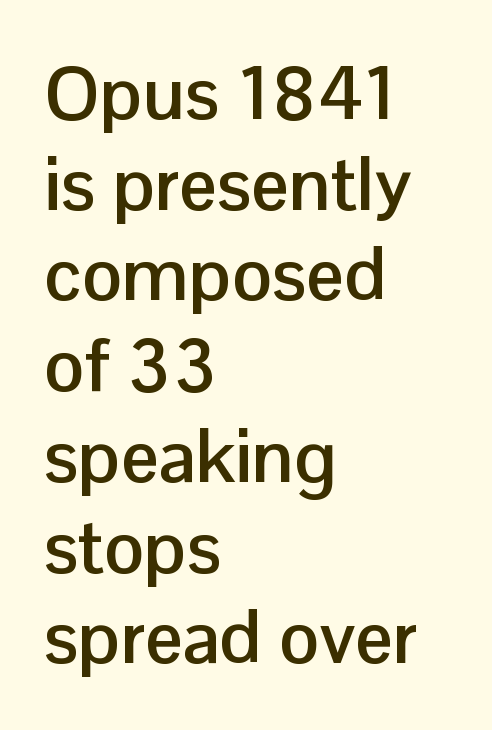
{"serif": "no", "italic": "no", "bold": "yes", "weight": "semibold", "width": "normal", "stroke_contrast": "low", "x_height": "medium", "monospaced": "no", "underline": "no", "align": "left", "line_spacing_ratio": 1.21, "letter_spacing": "normal", "letter_spacing_em": 0.0, "glyph_px": 75}
